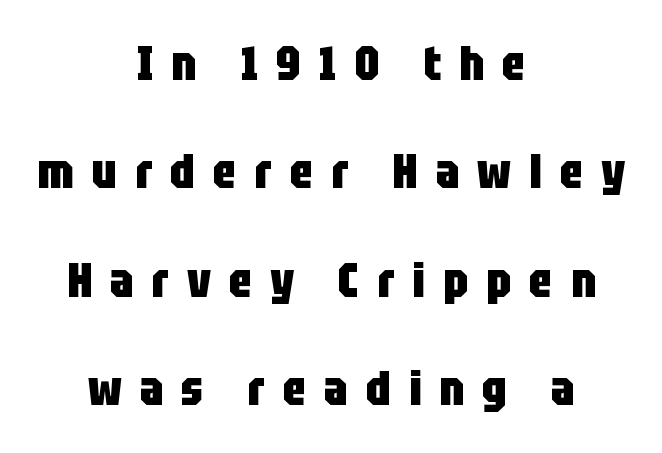
Q: Is the text bold? A: Yes.
Q: Is the text italic (slanted)? A: No, it is upright.
Q: Is the typeface a serif or a sans-serif typeface? A: Sans-serif.
Q: Is the text underlined? A: No.
Q: How is the paragraph aligned? A: Centered.
Q: Is the spacing between letters normal or unusually wide? A: Unusually wide.
Q: Is the spacing between lines tight, normal or loose? A: Loose.
Q: Width (condensed, normal, or wide)? A: Condensed.
Q: Stroke contrast? A: Low.
Q: x-height? A: Large.
Q: Monospaced? A: No.
